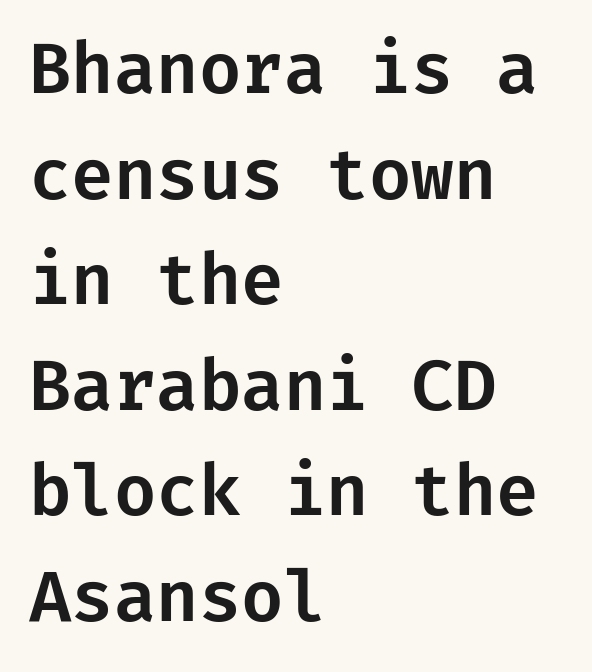
The image shows 69 px sans-serif type, upright; set left-aligned, normal line spacing (1.53x), normal letter spacing, not underlined; low stroke contrast and a medium x-height.
